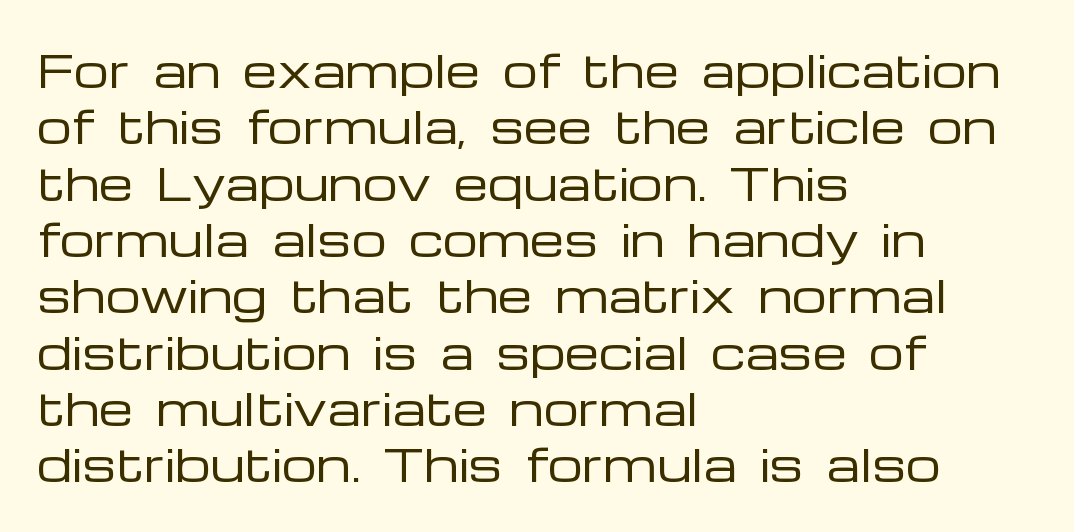
{"serif": "no", "italic": "no", "bold": "no", "weight": "regular", "width": "wide", "stroke_contrast": "low", "x_height": "medium", "monospaced": "no", "underline": "no", "align": "left", "line_spacing": "normal", "line_spacing_ratio": 1.28, "letter_spacing": "normal", "letter_spacing_em": 0.0, "glyph_px": 44}
